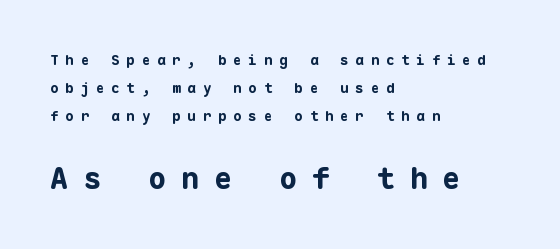
Q: Is the text bold? A: Yes.
Q: Is the text italic (slanted)? A: No, it is upright.
Q: Is the typeface a serif or a sans-serif typeface? A: Sans-serif.
Q: Is the text underlined? A: No.
Q: How is the paragraph aligned? A: Left-aligned.
Q: Is the spacing between letters normal or unusually wide? A: Unusually wide.
Q: Is the spacing between lines tight, normal or loose? A: Loose.
Q: Which block of text is set in a larger size, the first (top) or the second (bottom)? A: The second (bottom) one.
Q: Width (condensed, normal, or wide)? A: Normal.
Q: Stroke contrast? A: Low.
Q: x-height? A: Medium.
Q: Monospaced? A: Yes.
